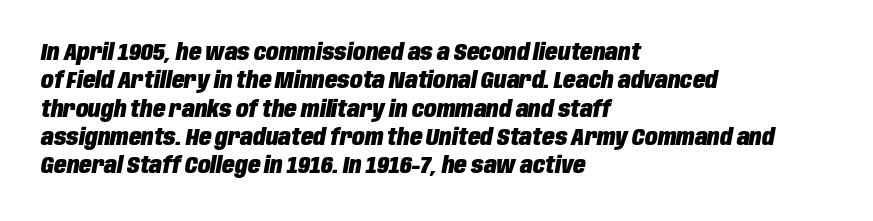
Q: Is the text bold? A: Yes.
Q: Is the text italic (slanted)? A: Yes, it leans right by about 10 degrees.
Q: Is the text underlined? A: No.
Q: How is the paragraph aligned? A: Left-aligned.
Q: Is the spacing between letters normal or unusually wide? A: Normal.
